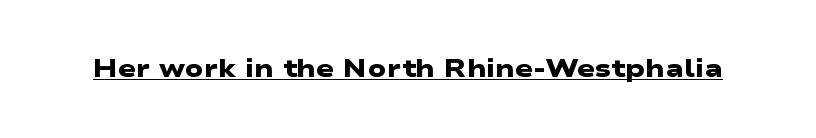
Q: Is the text bold? A: Yes.
Q: Is the text underlined? A: Yes.
Q: Is the spacing between letters normal or unusually wide? A: Normal.
